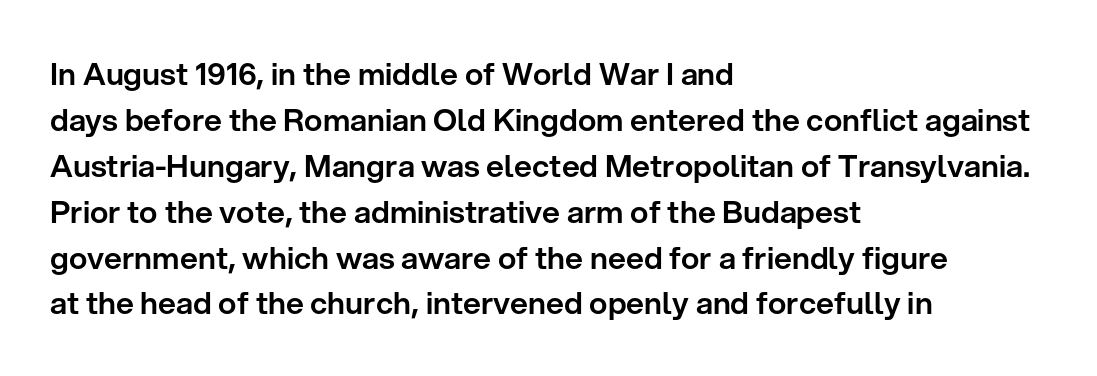
Q: Is the text italic (slanted)? A: No, it is upright.
Q: Is the typeface a serif or a sans-serif typeface? A: Sans-serif.
Q: Is the text underlined? A: No.
Q: How is the paragraph aligned? A: Left-aligned.
Q: Is the spacing between letters normal or unusually wide? A: Normal.
Q: Is the spacing between lines tight, normal or loose? A: Normal.
Q: Width (condensed, normal, or wide)? A: Normal.
Q: Stroke contrast? A: Low.
Q: x-height? A: Medium.
Q: Monospaced? A: No.
